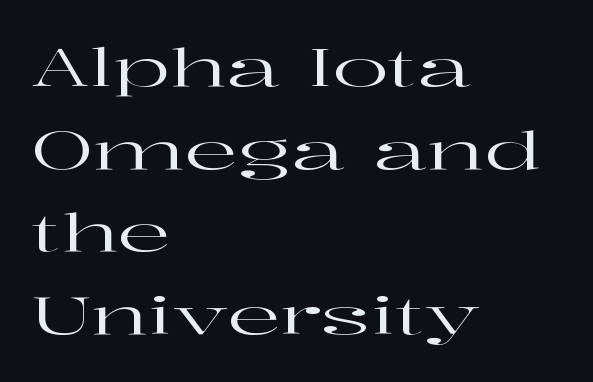
The image shows 52 px wide serif type, upright; set left-aligned, normal line spacing (1.59x), normal letter spacing, not underlined; high stroke contrast and a medium x-height.
